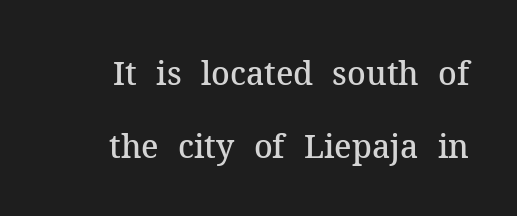
Q: Is the text bold? A: Semi-bold.
Q: Is the text italic (slanted)? A: No, it is upright.
Q: Is the typeface a serif or a sans-serif typeface? A: Serif.
Q: Is the text underlined? A: No.
Q: Is the spacing between letters normal or unusually wide? A: Normal.
Q: Is the spacing between lines tight, normal or loose? A: Loose.
Q: Width (condensed, normal, or wide)? A: Normal.
Q: Stroke contrast? A: Medium.
Q: x-height? A: Medium.
Q: Monospaced? A: No.
